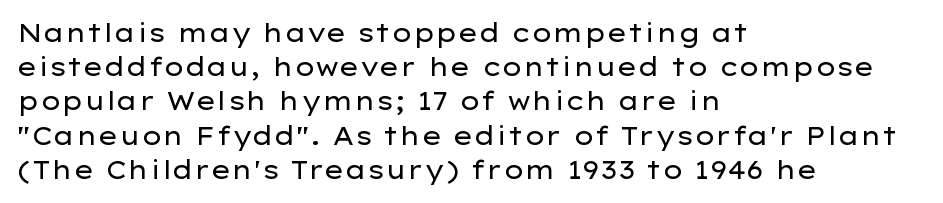
The area under the type is left untouched. A roman cut, with each character standing at attention. Observe the ordinary spacing: letters are neighbours, not strangers. Notice how the passage keeps a crisp vertical edge on the left only.
